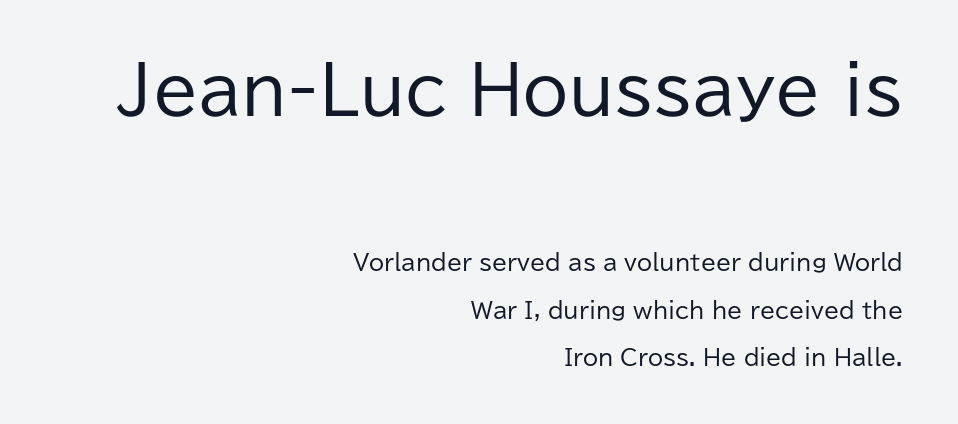
Check the space under the baseline: it is left empty. Look at the tracking — it's just the regular setting, nothing added. Is this a sans? Yes — the strokes have no serifs. Size hierarchy here favors the leading block over the trailing one. Looks like regular typesetting: each glyph gets only the width it needs.
